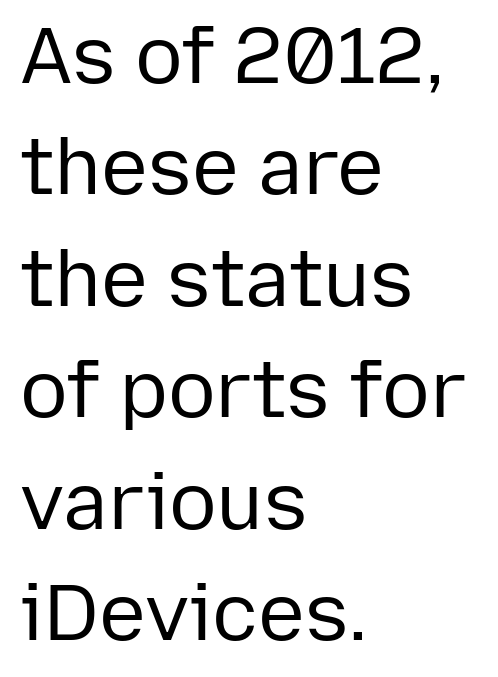
Q: Is the text bold? A: No.
Q: Is the text italic (slanted)? A: No, it is upright.
Q: Is the typeface a serif or a sans-serif typeface? A: Sans-serif.
Q: Is the text underlined? A: No.
Q: How is the paragraph aligned? A: Left-aligned.
Q: Is the spacing between letters normal or unusually wide? A: Normal.
Q: Is the spacing between lines tight, normal or loose? A: Normal.
Q: Width (condensed, normal, or wide)? A: Normal.
Q: Stroke contrast? A: Low.
Q: x-height? A: Medium.
Q: Monospaced? A: No.
